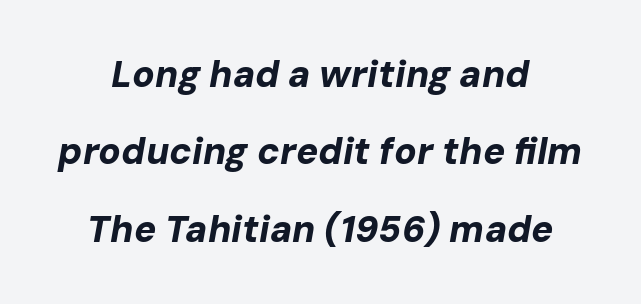
Q: Is the text bold? A: Yes.
Q: Is the text italic (slanted)? A: Yes, it leans right by about 10 degrees.
Q: Is the text underlined? A: No.
Q: Is the spacing between letters normal or unusually wide? A: Normal.
Q: Is the spacing between lines tight, normal or loose? A: Loose.
Q: Width (condensed, normal, or wide)? A: Normal.
Q: Stroke contrast? A: Low.
Q: x-height? A: Medium.
Q: Monospaced? A: No.
